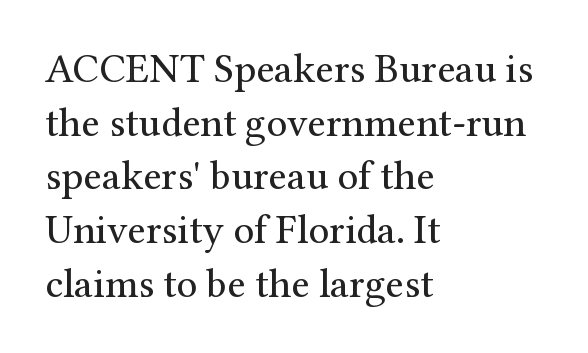
Q: Is the text bold? A: No.
Q: Is the text italic (slanted)? A: No, it is upright.
Q: Is the typeface a serif or a sans-serif typeface? A: Serif.
Q: Is the text underlined? A: No.
Q: How is the paragraph aligned? A: Left-aligned.
Q: Is the spacing between letters normal or unusually wide? A: Normal.
Q: Is the spacing between lines tight, normal or loose? A: Normal.
Q: Width (condensed, normal, or wide)? A: Normal.
Q: Stroke contrast? A: Medium.
Q: x-height? A: Medium.
Q: Monospaced? A: No.
